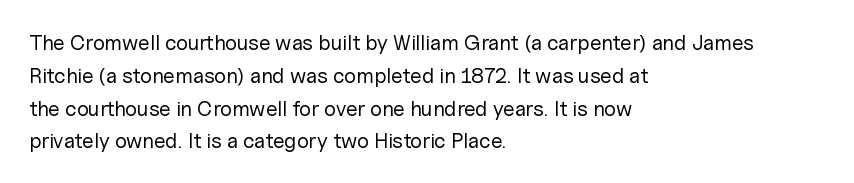
{"italic": "no", "bold": "no", "underline": "no", "align": "left", "line_spacing": "normal", "line_spacing_ratio": 1.56, "letter_spacing": "normal", "letter_spacing_em": 0.0, "glyph_px": 21}
